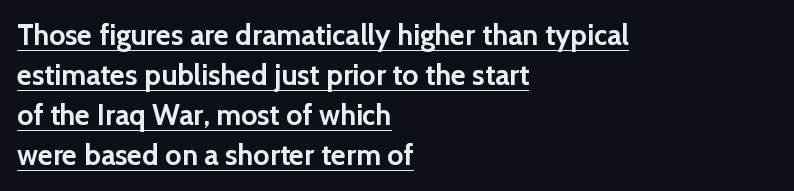
The image shows 29 px semibold sans-serif type, upright; set left-aligned, normal line spacing (1.38x), normal letter spacing, underlined; a medium x-height.
